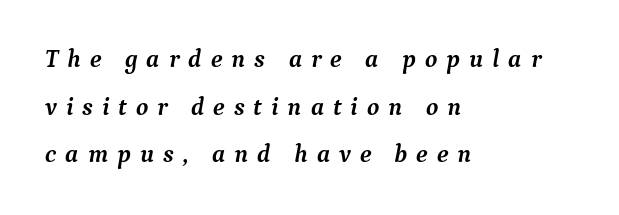
Q: Is the text bold? A: Yes.
Q: Is the text italic (slanted)? A: Yes, it leans right by about 9 degrees.
Q: Is the text underlined? A: No.
Q: How is the paragraph aligned? A: Left-aligned.
Q: Is the spacing between letters normal or unusually wide? A: Unusually wide.
Q: Is the spacing between lines tight, normal or loose? A: Loose.
